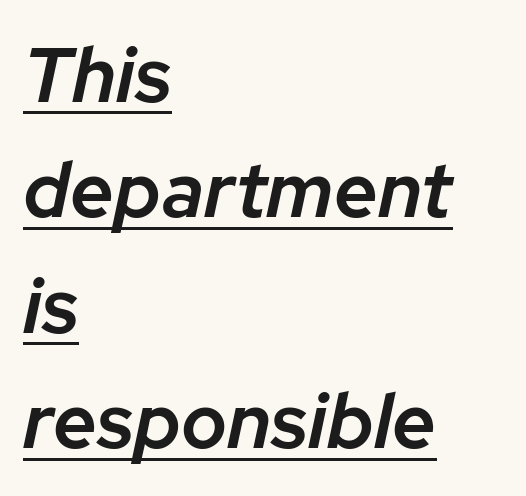
Q: Is the text bold? A: Semi-bold.
Q: Is the text italic (slanted)? A: Yes, it leans right by about 12 degrees.
Q: Is the text underlined? A: Yes.
Q: How is the paragraph aligned? A: Left-aligned.
Q: Is the spacing between letters normal or unusually wide? A: Normal.
Q: Is the spacing between lines tight, normal or loose? A: Normal.
Q: Width (condensed, normal, or wide)? A: Normal.
Q: Stroke contrast? A: Low.
Q: x-height? A: Medium.
Q: Monospaced? A: No.
